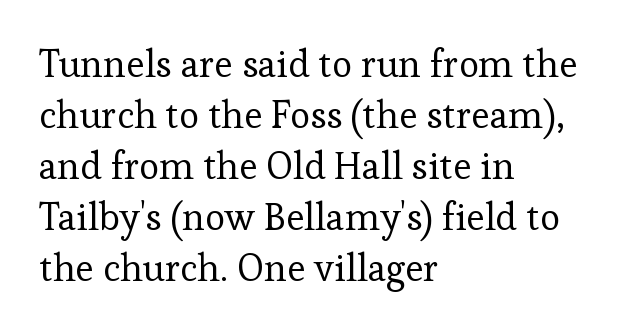
Q: Is the text bold? A: No.
Q: Is the text italic (slanted)? A: No, it is upright.
Q: Is the typeface a serif or a sans-serif typeface? A: Serif.
Q: Is the text underlined? A: No.
Q: How is the paragraph aligned? A: Left-aligned.
Q: Is the spacing between letters normal or unusually wide? A: Normal.
Q: Is the spacing between lines tight, normal or loose? A: Normal.
Q: Width (condensed, normal, or wide)? A: Normal.
Q: Stroke contrast? A: Low.
Q: x-height? A: Medium.
Q: Monospaced? A: No.
